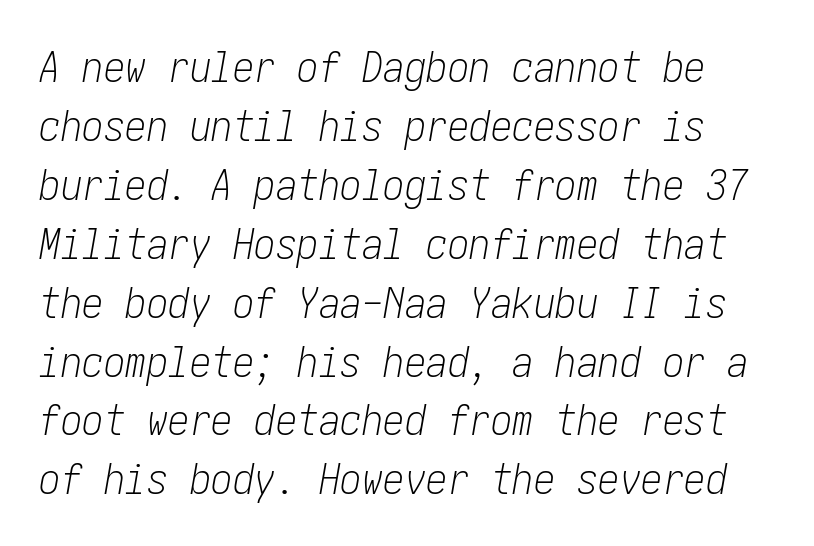
The image shows 43 px light, condensed type, italic (leaning right); set normal line spacing (1.37x), normal letter spacing, not underlined; low stroke contrast and a medium x-height.
